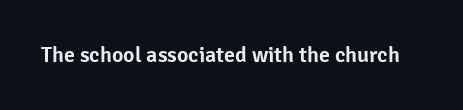
{"italic": "no", "underline": "no", "letter_spacing": "normal", "letter_spacing_em": 0.0, "glyph_px": 22}
